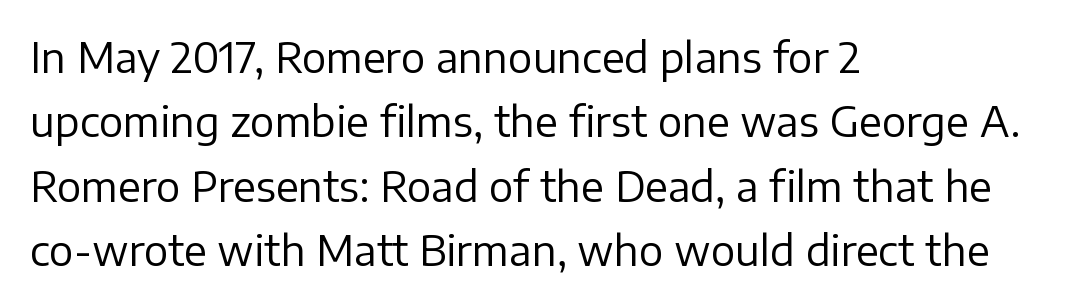
Font category for this specimen: sans-serif. The weight tops out at a normal text grade. Notice how the passage keeps a crisp vertical edge on the left only. Italic? Not at all — the glyphs are vertical. Interline gaps are of average width in this sample.
